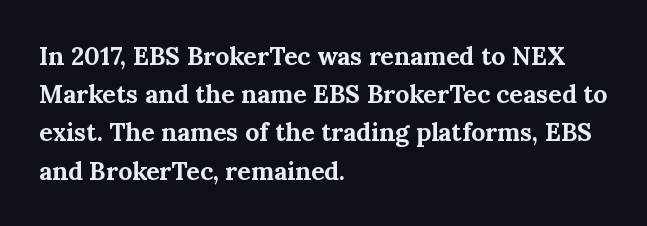
Lines of text with bare space underneath. Quick note: interline space is typical. The line texture is even and compact thanks to regular tracking. The letters stand straight up with perfectly vertical stems. I'd describe the lettering as bold — thick and assertive.
